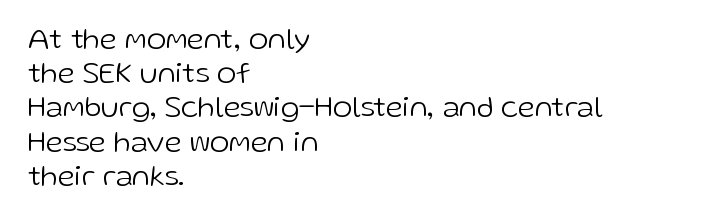
Think of a printed novel: that variable character pitch is what you see here. The rendering anchors every line to the left-hand side. This is the regular roman posture of the typeface. These lines are composed in type without serifs. In terms of leading, this rendering errs on the cramped side.
